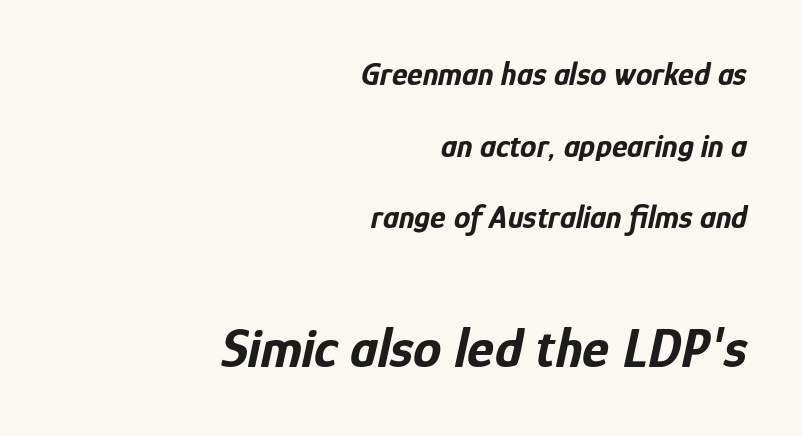
{"italic": "yes", "lean": "right", "slant_degrees": 12, "bold": "yes", "weight": "bold", "width": "condensed", "stroke_contrast": "low", "x_height": "medium", "monospaced": "no", "underline": "no", "align": "right", "line_spacing": "loose", "line_spacing_ratio": 2.17, "letter_spacing": "normal", "letter_spacing_em": 0.0, "larger_block": "second", "size_ratio": 1.73, "glyph_px": 57}
